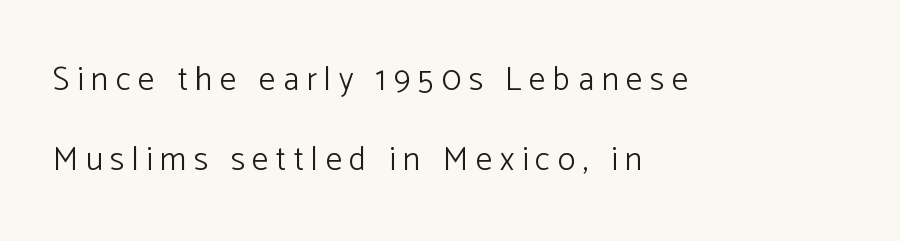
{"serif": "no", "italic": "no", "bold": "no", "weight": "light", "width": "normal", "stroke_contrast": "low", "x_height": "medium", "monospaced": "no", "underline": "no", "align": "left", "line_spacing": "loose", "line_spacing_ratio": 2.41, "letter_spacing": "wide", "letter_spacing_em": 0.23, "glyph_px": 33}
